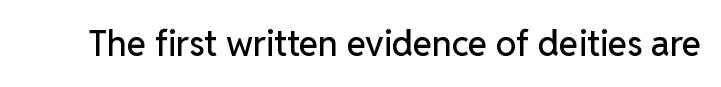
The image shows 35 px sans-serif type, upright; set normal letter spacing, not underlined; low stroke contrast and a medium x-height.
